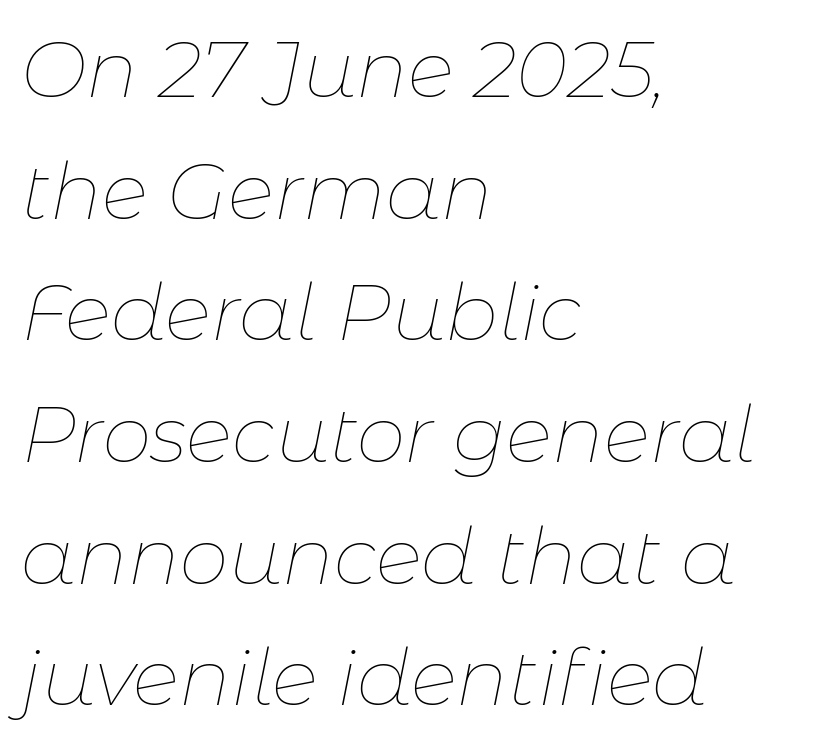
The image shows 78 px thin type, italic (leaning right); set left-aligned, normal line spacing (1.56x), normal letter spacing, not underlined; low stroke contrast and a medium x-height.
